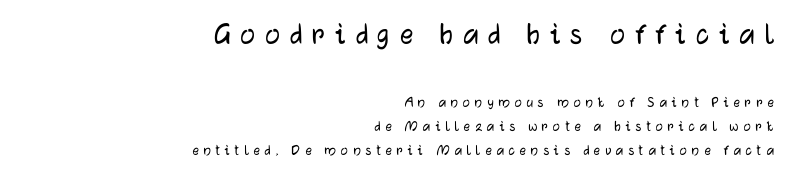
This block has exactly the height ordinary leading produces. The block sitting higher on the canvas is the one with enlarged characters. Notice how the stems are strictly vertical — no italics here. Plain, unruled lines of type. Short note: letters widely spaced. Examine the stroke ends and you'll find no serifs.
